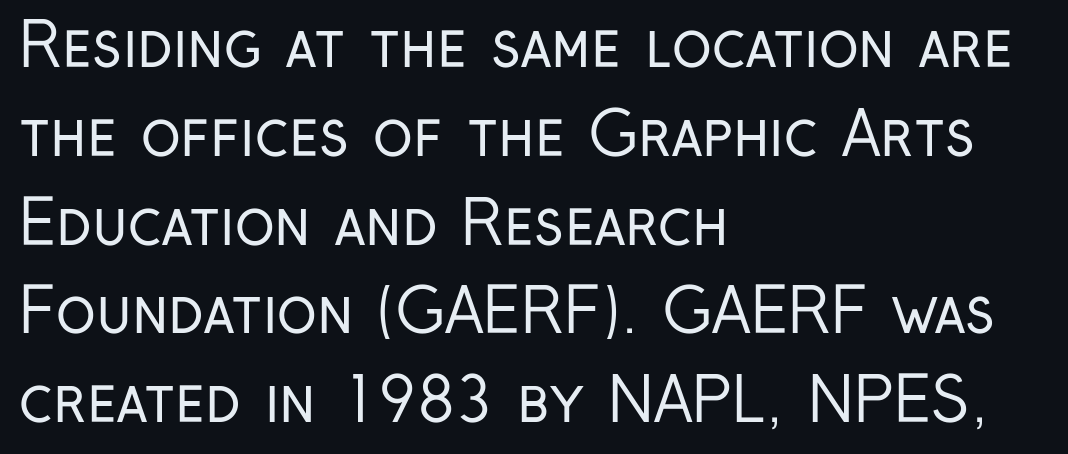
{"serif": "no", "italic": "no", "bold": "no", "weight": "regular", "width": "condensed", "stroke_contrast": "low", "x_height": "medium", "monospaced": "no", "underline": "no", "align": "left", "line_spacing": "normal", "line_spacing_ratio": 1.48, "letter_spacing": "normal", "letter_spacing_em": 0.0, "glyph_px": 60}
